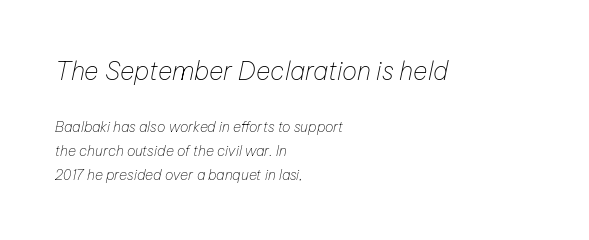
Q: Is the text bold? A: No.
Q: Is the text italic (slanted)? A: Yes, it leans right by about 12 degrees.
Q: Is the text underlined? A: No.
Q: How is the paragraph aligned? A: Left-aligned.
Q: Is the spacing between letters normal or unusually wide? A: Normal.
Q: Which block of text is set in a larger size, the first (top) or the second (bottom)? A: The first (top) one.
